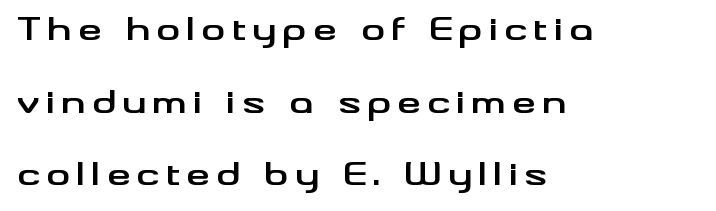
Q: Is the text bold? A: Yes.
Q: Is the text italic (slanted)? A: No, it is upright.
Q: Is the typeface a serif or a sans-serif typeface? A: Sans-serif.
Q: Is the text underlined? A: No.
Q: How is the paragraph aligned? A: Left-aligned.
Q: Is the spacing between letters normal or unusually wide? A: Unusually wide.
Q: Is the spacing between lines tight, normal or loose? A: Loose.
Q: Width (condensed, normal, or wide)? A: Wide.
Q: Stroke contrast? A: Medium.
Q: x-height? A: Small.
Q: Monospaced? A: No.
